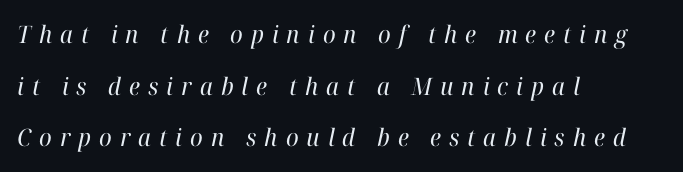
{"italic": "yes", "lean": "right", "slant_degrees": 12, "bold": "no", "underline": "no", "align": "left", "line_spacing": "loose", "line_spacing_ratio": 2.15, "letter_spacing": "wide", "letter_spacing_em": 0.33, "glyph_px": 24}
